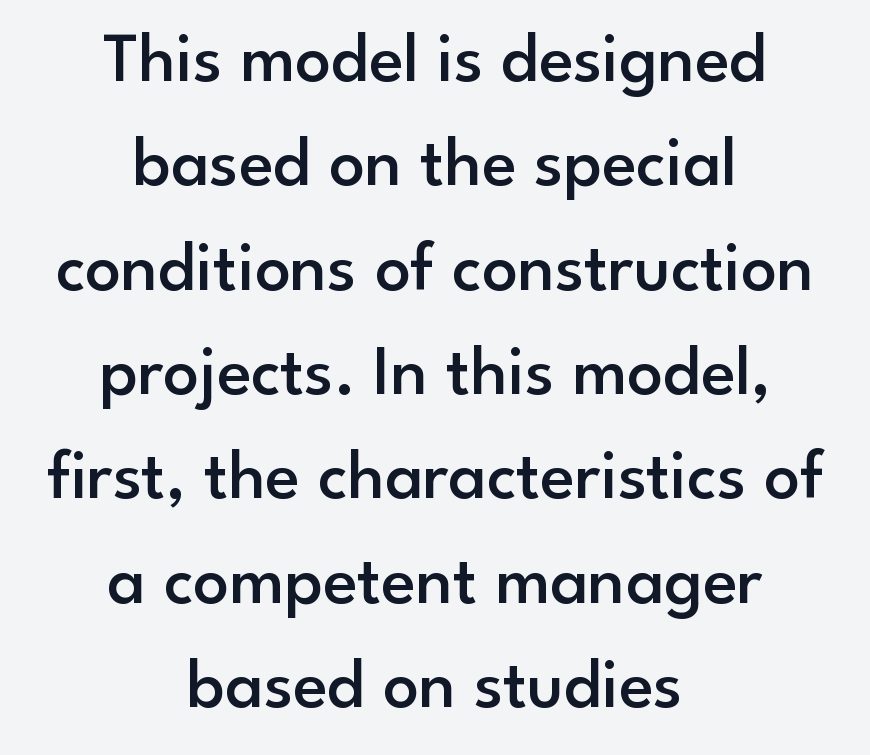
{"serif": "no", "italic": "no", "bold": "semi", "weight": "semibold", "width": "normal", "stroke_contrast": "low", "x_height": "small", "monospaced": "no", "underline": "no", "align": "center", "line_spacing": "normal", "line_spacing_ratio": 1.47, "letter_spacing": "normal", "letter_spacing_em": 0.0, "glyph_px": 71}
